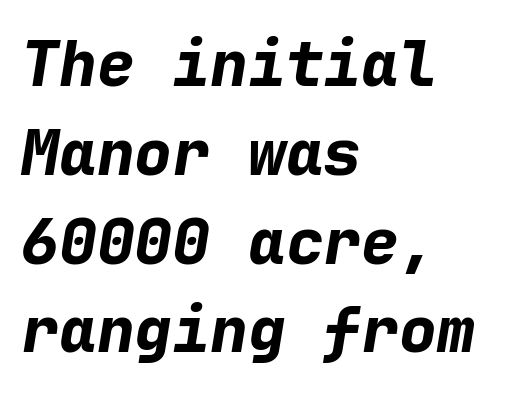
The paragraph has a hard left edge and a soft right edge. The string is rendered with underlining switched off. Words appear dense and cohesive because spacing is normal. A typesetter would call this leading conventional body-copy spacing. Monospaced: the letters line up in strict vertical columns.
